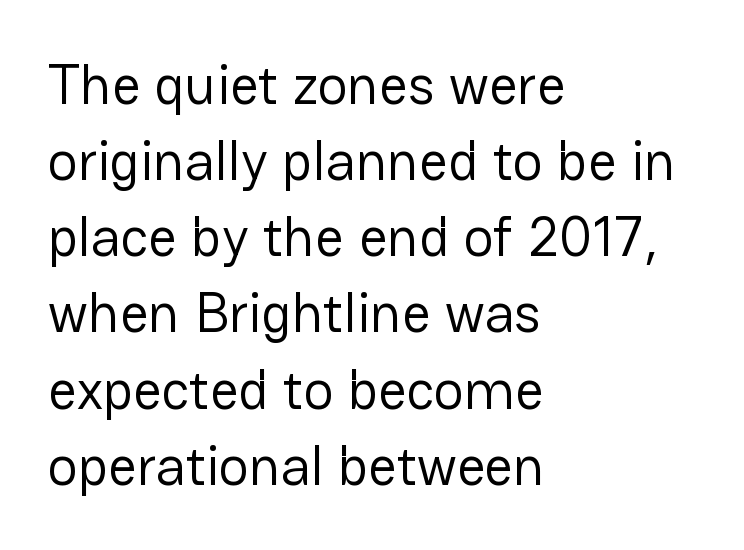
Q: Is the text bold? A: No.
Q: Is the text italic (slanted)? A: No, it is upright.
Q: Is the typeface a serif or a sans-serif typeface? A: Sans-serif.
Q: Is the text underlined? A: No.
Q: How is the paragraph aligned? A: Left-aligned.
Q: Is the spacing between letters normal or unusually wide? A: Normal.
Q: Is the spacing between lines tight, normal or loose? A: Normal.
Q: Width (condensed, normal, or wide)? A: Normal.
Q: Stroke contrast? A: Low.
Q: x-height? A: Medium.
Q: Monospaced? A: No.
